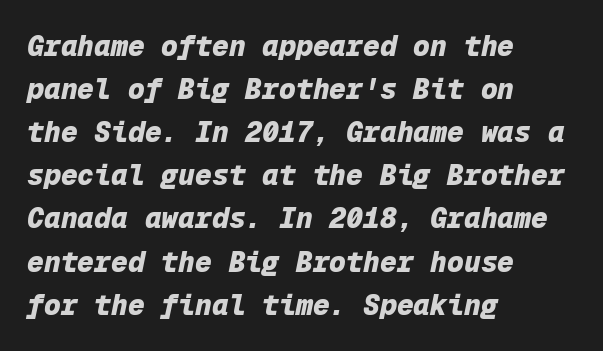
{"italic": "yes", "lean": "right", "slant_degrees": 12, "bold": "yes", "weight": "heavy", "width": "normal", "stroke_contrast": "low", "x_height": "medium", "monospaced": "yes", "underline": "no", "align": "left", "line_spacing": "normal", "line_spacing_ratio": 1.54, "letter_spacing": "normal", "letter_spacing_em": 0.0, "glyph_px": 28}
